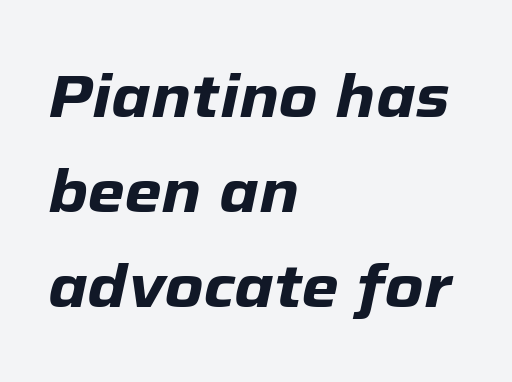
Weight: bold. Lines of text with bare space underneath. Spacing verdict: proportional, widths tailored to each character. Casual observation: everything's shoved over to the left. What's the leading like? Ordinary, nothing unusual. In terms of posture, this sample is oblique.
